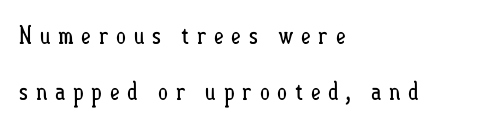
Q: Is the text bold? A: No.
Q: Is the text italic (slanted)? A: No, it is upright.
Q: Is the text underlined? A: No.
Q: How is the paragraph aligned? A: Left-aligned.
Q: Is the spacing between letters normal or unusually wide? A: Unusually wide.
Q: Is the spacing between lines tight, normal or loose? A: Loose.
